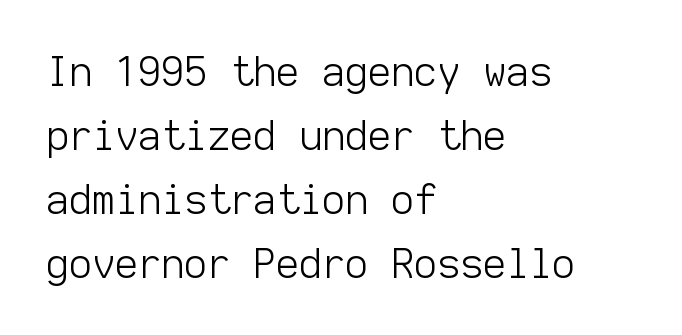
Q: Is the text bold? A: No.
Q: Is the text italic (slanted)? A: No, it is upright.
Q: Is the typeface a serif or a sans-serif typeface? A: Sans-serif.
Q: Is the text underlined? A: No.
Q: How is the paragraph aligned? A: Left-aligned.
Q: Is the spacing between letters normal or unusually wide? A: Normal.
Q: Is the spacing between lines tight, normal or loose? A: Normal.
Q: Width (condensed, normal, or wide)? A: Normal.
Q: Stroke contrast? A: Low.
Q: x-height? A: Medium.
Q: Monospaced? A: Yes.
